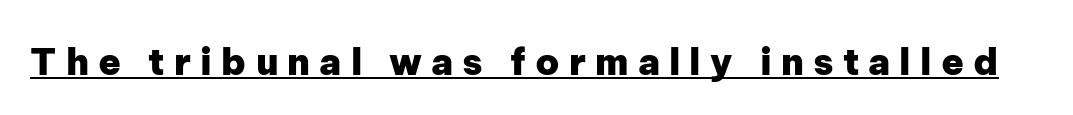
Q: Is the text bold? A: Yes.
Q: Is the text italic (slanted)? A: No, it is upright.
Q: Is the typeface a serif or a sans-serif typeface? A: Sans-serif.
Q: Is the text underlined? A: Yes.
Q: Is the spacing between letters normal or unusually wide? A: Unusually wide.
Q: Width (condensed, normal, or wide)? A: Normal.
Q: Stroke contrast? A: Low.
Q: x-height? A: Medium.
Q: Monospaced? A: No.
